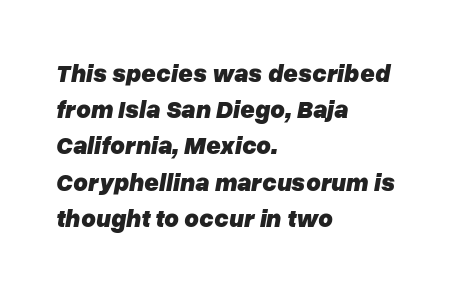
The image shows 25 px bold type, italic (leaning right); set left-aligned, normal line spacing (1.45x), normal letter spacing, not underlined.
